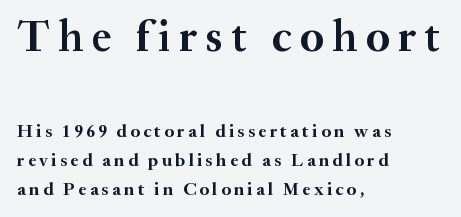
The image shows 44 px semibold serif type, upright; set left-aligned, normal line spacing (1.61x), not underlined; the first (top) block is 2.44x larger; medium stroke contrast and a small x-height.
